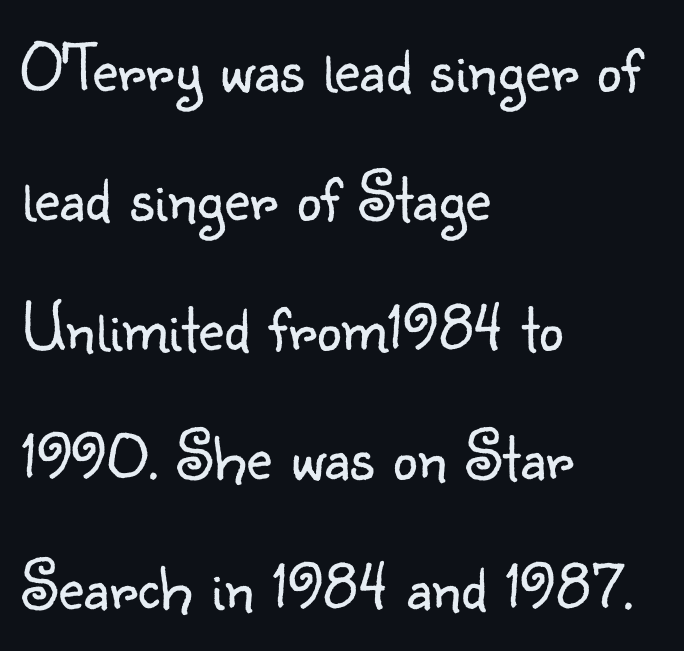
{"serif": "no", "italic": "no", "bold": "no", "weight": "light", "width": "normal", "stroke_contrast": "low", "x_height": "small", "monospaced": "no", "underline": "no", "align": "left", "line_spacing_ratio": 1.85, "letter_spacing": "normal", "letter_spacing_em": 0.0, "glyph_px": 70}
